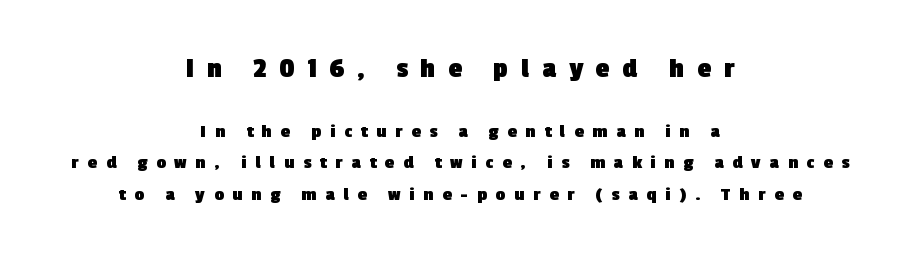
{"serif": "no", "bold": "yes", "weight": "heavy", "width": "normal", "x_height": "medium", "monospaced": "no", "underline": "no", "align": "center", "line_spacing": "normal", "line_spacing_ratio": 1.64, "letter_spacing": "wide", "letter_spacing_em": 0.46, "larger_block": "first", "size_ratio": 1.47, "glyph_px": 28}
